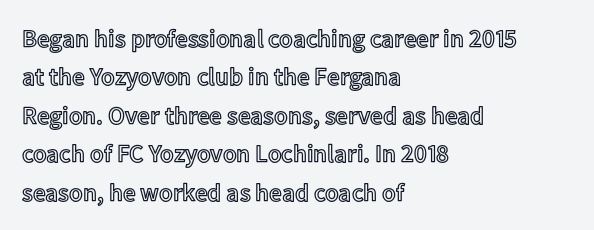
The image shows 25 px text type, upright; set left-aligned, normal line spacing (1.54x), normal letter spacing, not underlined.
